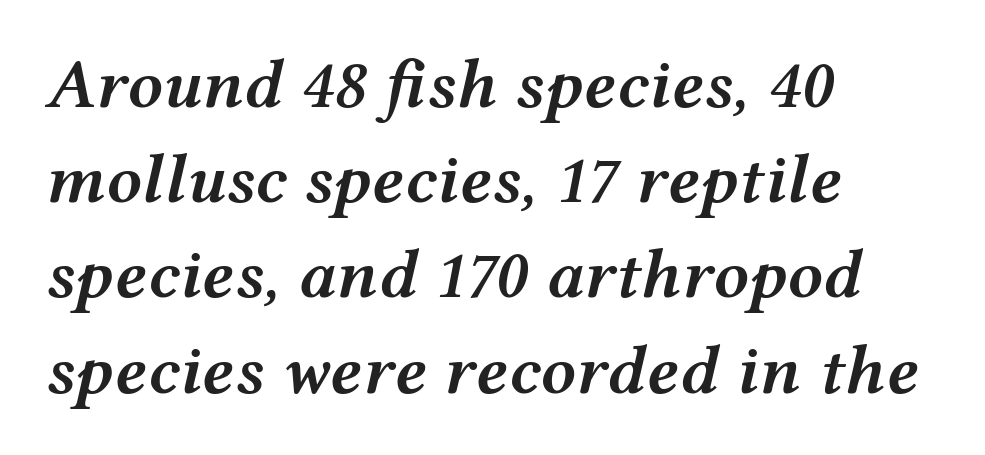
Just letters on the line, the space beneath them empty. If you drew a ruler down the left edge, every line would touch it. If you measured baseline to baseline, you'd find a middling distance. Would a proofreader flag this as italicized? Yes.
